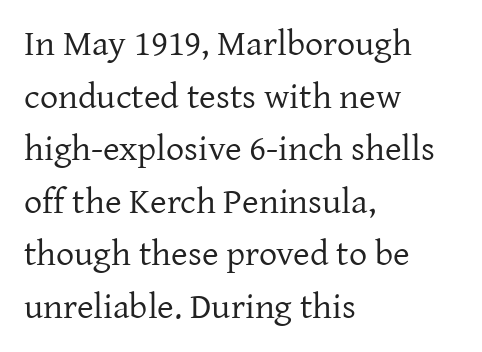
The image shows 36 px regular-weight serif type, upright; set left-aligned, normal line spacing (1.46x), normal letter spacing, not underlined; low stroke contrast and a medium x-height.
